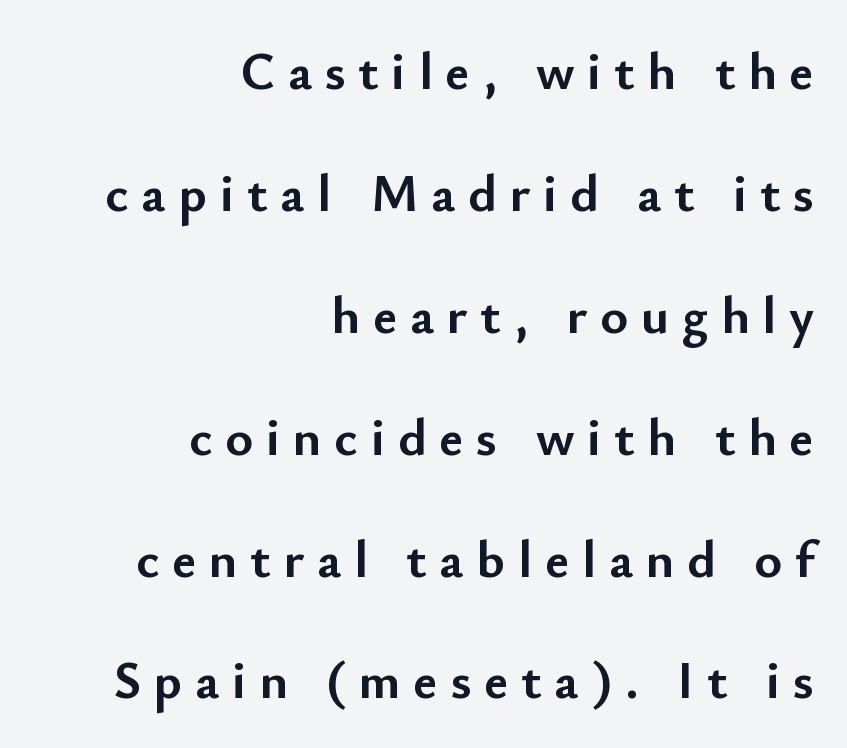
The image shows 53 px semibold sans-serif type, upright; set right-aligned, loose line spacing (2.3x), unusually wide letter spacing (+0.24 em), not underlined; low stroke contrast and a small x-height.
